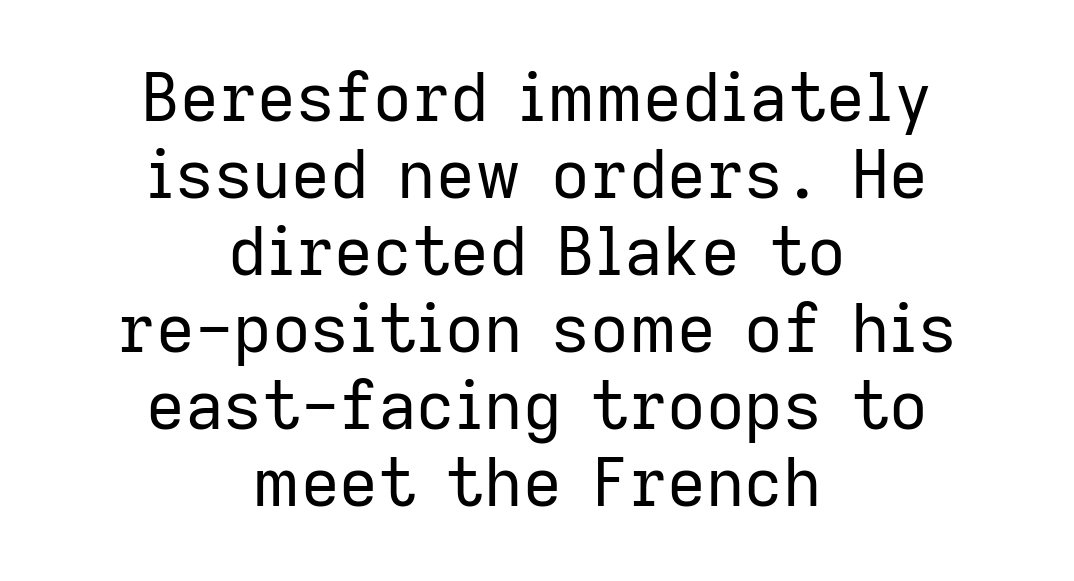
Unlike a traditional serif, this face leaves its strokes unadorned. The face used here is proportionally spaced, like ordinary book or web type. If you measured baseline to baseline, you'd find a short distance. This rendering features lettering with no underline. Designer's note — italics off, roman on.
